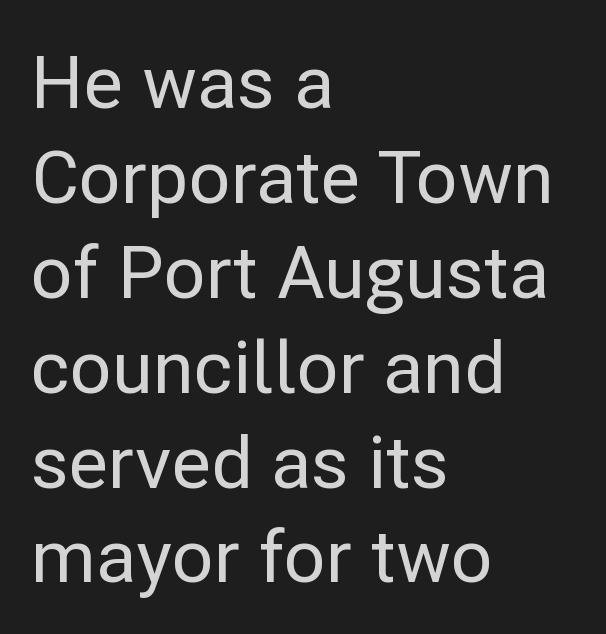
Check the space under the baseline: it is left empty. Every row of glyphs begins at an identical x-position on the left. The type is set solid horizontally, with unmodified tracking. These lines are rendered in a variable-pitch font. You can tell it's not italic because the verticals are truly vertical. Serif or sans? Sans — the stroke terminals are bare.
